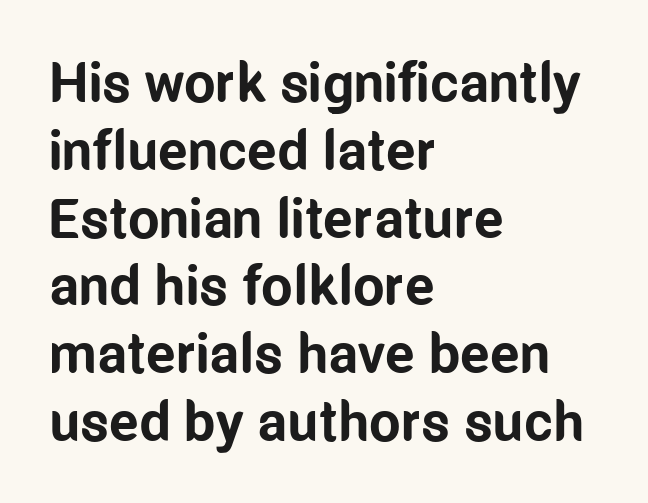
Horizontally, the lines are justified to the leading edge only. Do the characters align in a grid? No, the font is proportional. The zone under the glyphs is completely vacant. The glyphs have the mass of a bold cut. Nope, no serifs anywhere on these letters. This sample uses plain, unmodified letter spacing.
